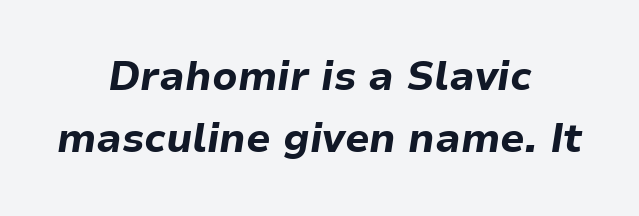
In terms of posture, this sample is oblique. Decoration check: the copy has no underline. Default kerning and tracking; the words read as compact shapes. Looks like regular typesetting: each glyph gets only the width it needs.
